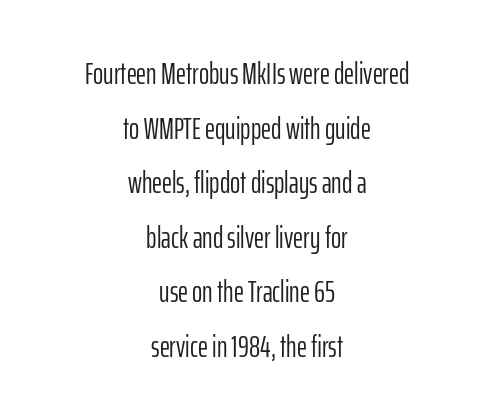
The image shows 31 px light, condensed sans-serif type, upright; set centered, line spacing 1.76x, normal letter spacing, not underlined; low stroke contrast and a medium x-height.
